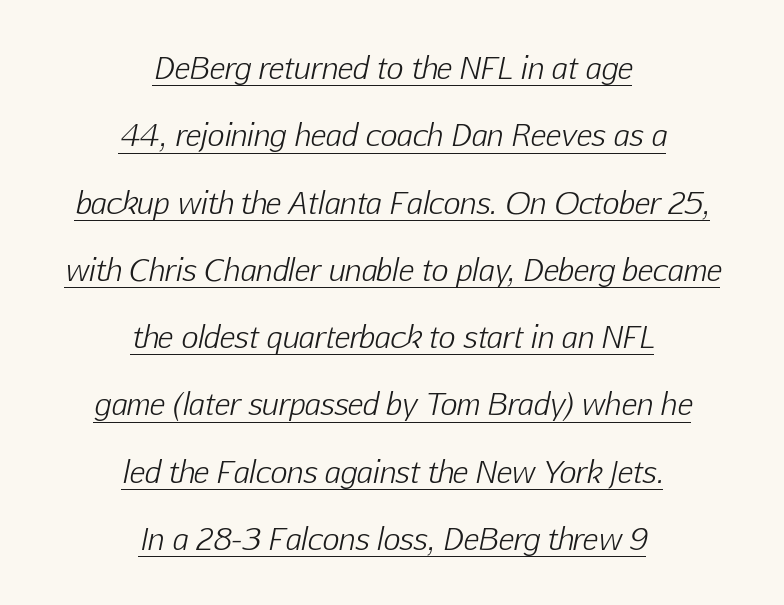
Q: Is the text bold? A: No.
Q: Is the text italic (slanted)? A: Yes, it leans right by about 12 degrees.
Q: Is the text underlined? A: Yes.
Q: How is the paragraph aligned? A: Centered.
Q: Is the spacing between letters normal or unusually wide? A: Normal.
Q: Is the spacing between lines tight, normal or loose? A: Loose.
Q: Width (condensed, normal, or wide)? A: Normal.
Q: Stroke contrast? A: Low.
Q: x-height? A: Medium.
Q: Monospaced? A: No.
